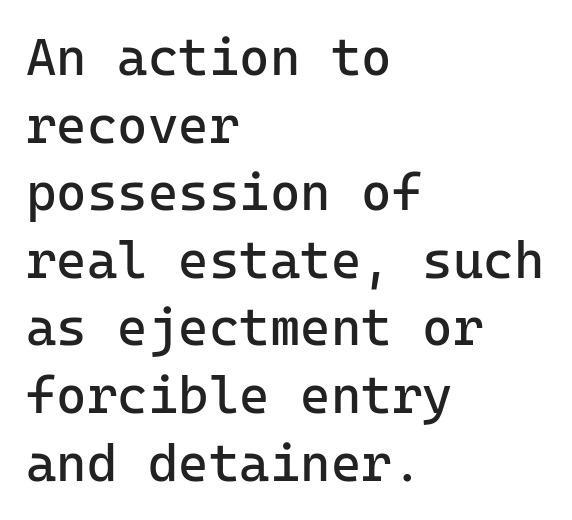
The image shows 52 px regular-weight sans-serif type, upright, monospaced; set left-aligned, normal line spacing (1.3x), normal letter spacing, not underlined; low stroke contrast and a medium x-height.
